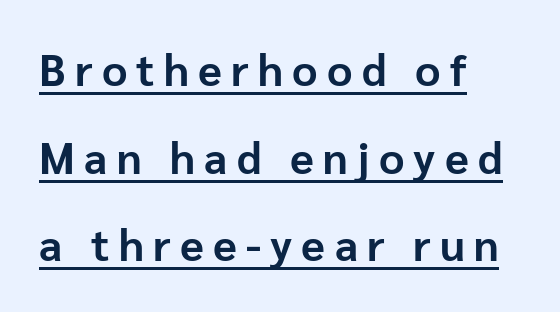
Q: Is the text bold? A: Yes.
Q: Is the text italic (slanted)? A: No, it is upright.
Q: Is the typeface a serif or a sans-serif typeface? A: Sans-serif.
Q: Is the text underlined? A: Yes.
Q: How is the paragraph aligned? A: Left-aligned.
Q: Is the spacing between letters normal or unusually wide? A: Unusually wide.
Q: Is the spacing between lines tight, normal or loose? A: Loose.
Q: Width (condensed, normal, or wide)? A: Normal.
Q: Stroke contrast? A: Low.
Q: x-height? A: Medium.
Q: Monospaced? A: No.
